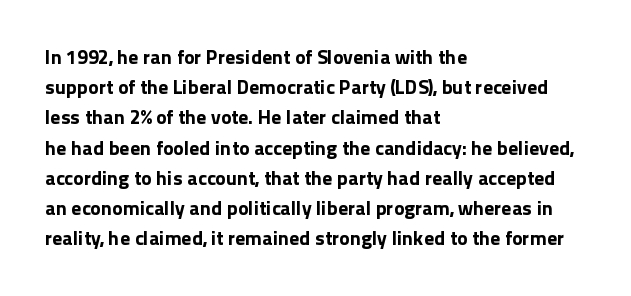
{"italic": "no", "bold": "yes", "underline": "no", "align": "left", "line_spacing": "normal", "line_spacing_ratio": 1.51, "letter_spacing": "normal", "letter_spacing_em": 0.0, "glyph_px": 20}
